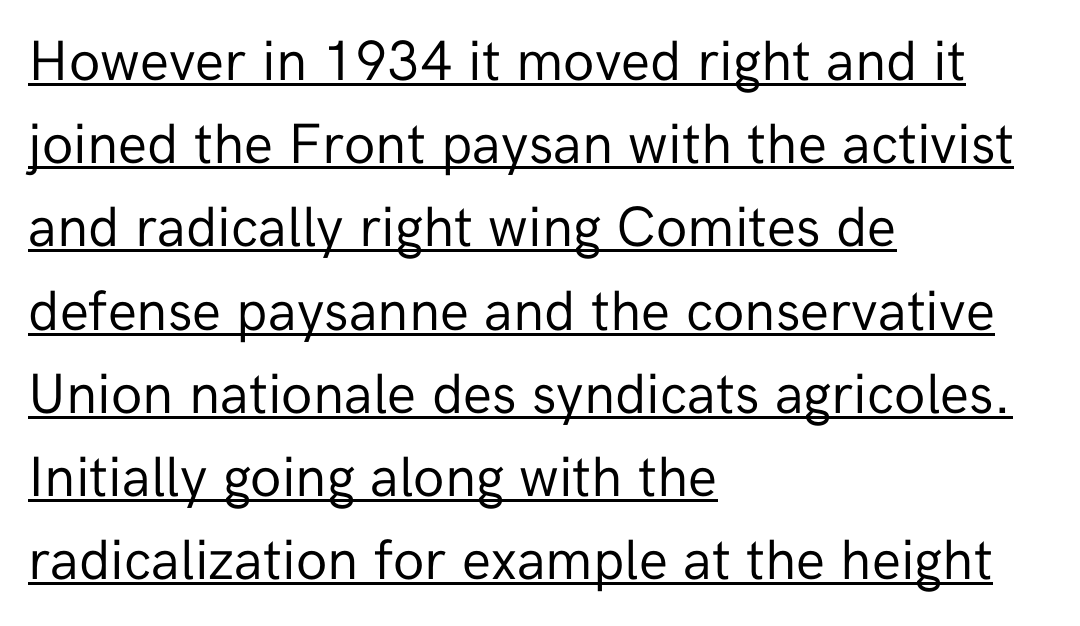
The image shows 57 px regular-weight sans-serif type, upright; set left-aligned, normal line spacing (1.46x), normal letter spacing, underlined; low stroke contrast and a medium x-height.
